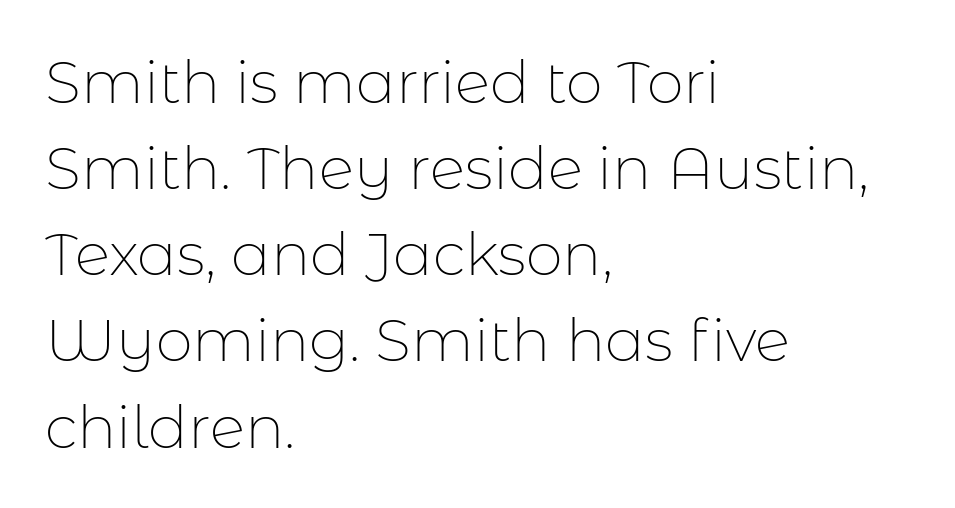
The image shows 59 px thin sans-serif type, upright; set left-aligned, normal line spacing (1.46x), normal letter spacing, not underlined; low stroke contrast and a medium x-height.
